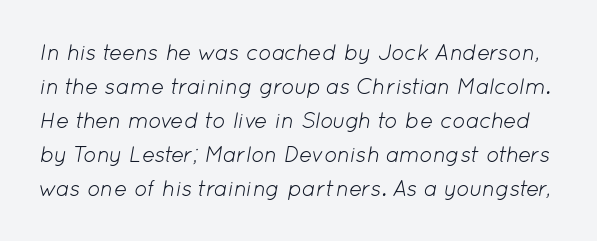
{"italic": "yes", "lean": "right", "slant_degrees": 12, "bold": "no", "underline": "no", "line_spacing": "normal", "line_spacing_ratio": 1.55, "letter_spacing": "normal", "letter_spacing_em": 0.0, "glyph_px": 22}
